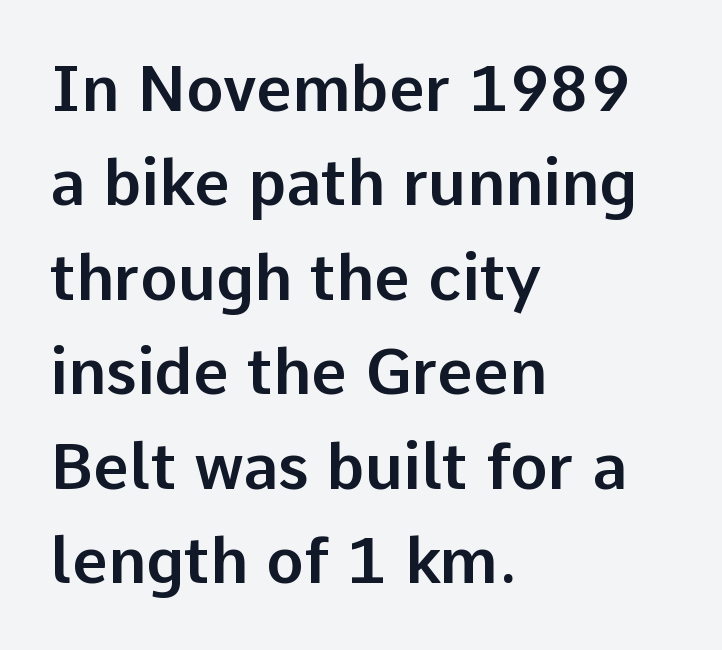
{"serif": "no", "italic": "no", "width": "normal", "stroke_contrast": "low", "x_height": "medium", "monospaced": "no", "underline": "no", "align": "left", "line_spacing": "normal", "line_spacing_ratio": 1.5, "letter_spacing": "normal", "letter_spacing_em": 0.0, "glyph_px": 63}
